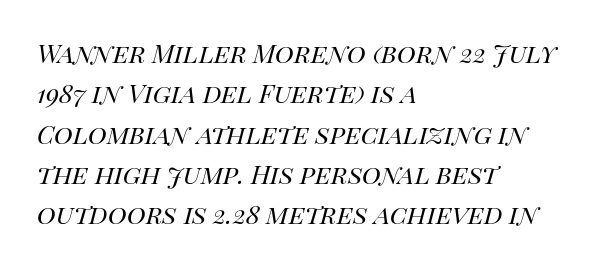
Q: Is the text bold? A: No.
Q: Is the text italic (slanted)? A: Yes, it leans right by about 14 degrees.
Q: Is the text underlined? A: No.
Q: How is the paragraph aligned? A: Left-aligned.
Q: Is the spacing between letters normal or unusually wide? A: Normal.
Q: Is the spacing between lines tight, normal or loose? A: Normal.
Q: Width (condensed, normal, or wide)? A: Normal.
Q: Stroke contrast? A: High.
Q: x-height? A: Large.
Q: Monospaced? A: No.
